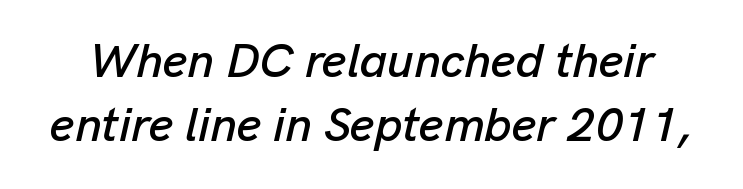
The image shows 48 px text type, italic (leaning right); set normal line spacing (1.33x), normal letter spacing, not underlined; low stroke contrast and a medium x-height.
